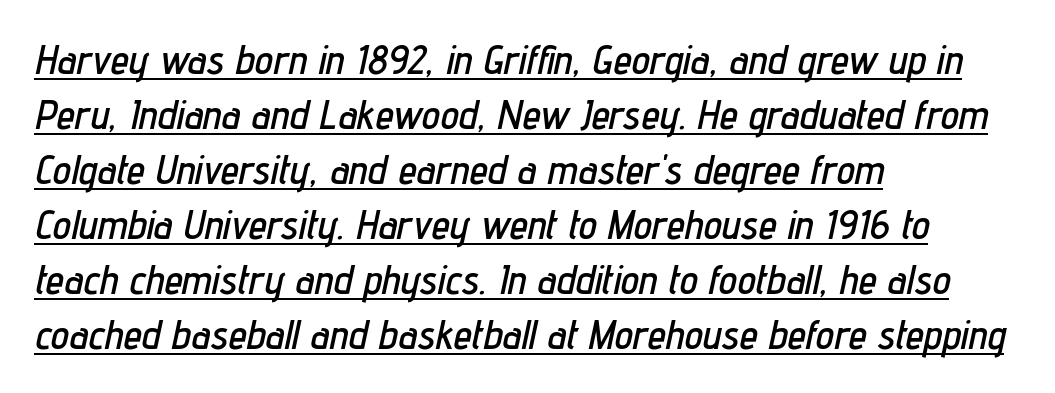
Beneath each row of characters lies a ruled line. Layout note: lines flush left. Normally led — the rows are evenly, conventionally spaced. In terms of letterspacing, this is plain default setting. You can tell it's italic because the verticals aren't actually vertical.
